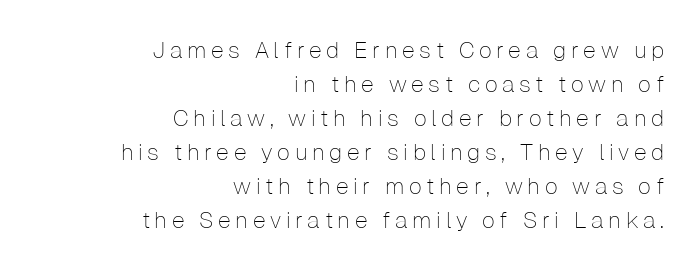
Q: Is the text bold? A: No.
Q: Is the text italic (slanted)? A: No, it is upright.
Q: Is the text underlined? A: No.
Q: How is the paragraph aligned? A: Right-aligned.
Q: Is the spacing between letters normal or unusually wide? A: Unusually wide.
Q: Is the spacing between lines tight, normal or loose? A: Normal.
